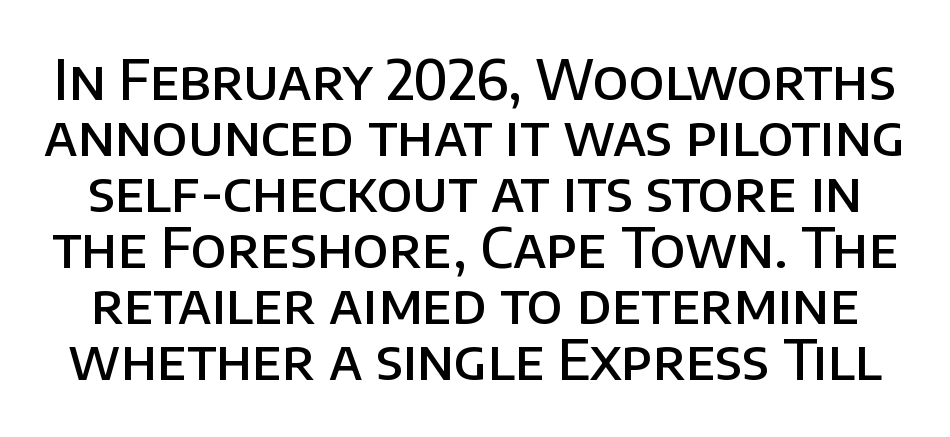
Decoration check: the copy has no underline. When letters stand straight like this, we call the style roman or upright. A typesetter would call this proportional, since set widths differ per character. Is there much room between lines? No — they nearly touch. This rendering leaves character spacing at its baseline value.
